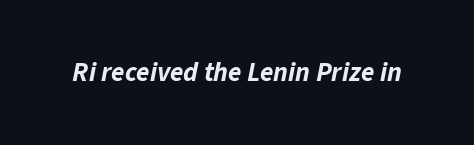
The space beneath each line is pristine and unruled. Is the type slanted? Yes — the strokes lean at a clear angle. What stands out about the letter spacing? Nothing — it is the standard amount. Pretty heavy lettering here — definitely bold.
